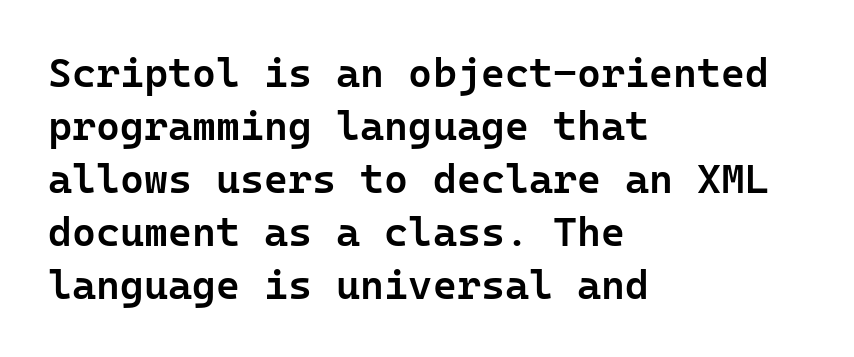
{"serif": "no", "italic": "no", "bold": "semi", "weight": "semibold", "width": "normal", "stroke_contrast": "low", "x_height": "medium", "underline": "no", "align": "left", "line_spacing": "normal", "line_spacing_ratio": 1.29, "letter_spacing": "normal", "letter_spacing_em": 0.0, "glyph_px": 41}
